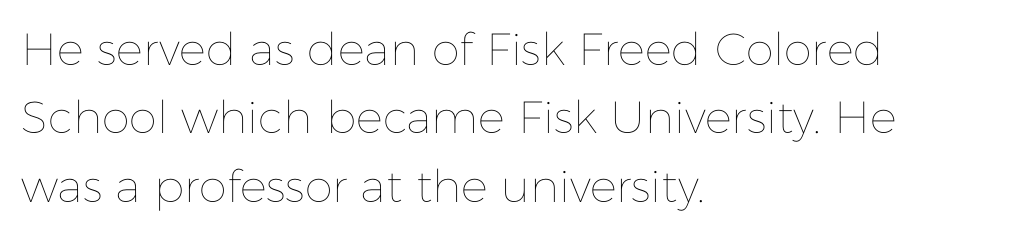
The image shows 45 px thin type, upright; set left-aligned, normal line spacing (1.52x), normal letter spacing, not underlined; low stroke contrast and a medium x-height.
